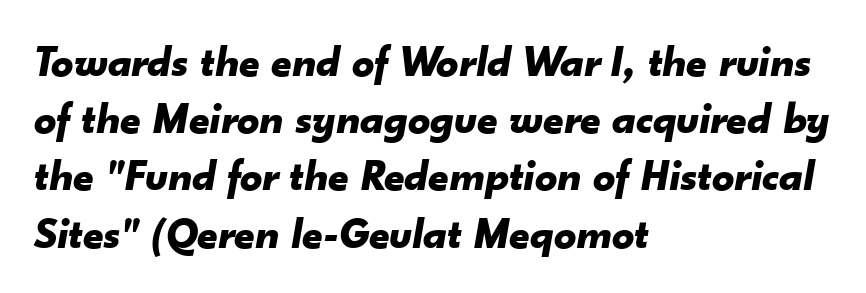
{"italic": "yes", "lean": "right", "slant_degrees": 10, "bold": "yes", "weight": "bold", "width": "normal", "stroke_contrast": "low", "x_height": "small", "monospaced": "no", "underline": "no", "align": "left", "line_spacing": "normal", "line_spacing_ratio": 1.3, "letter_spacing": "normal", "letter_spacing_em": 0.0, "glyph_px": 44}
